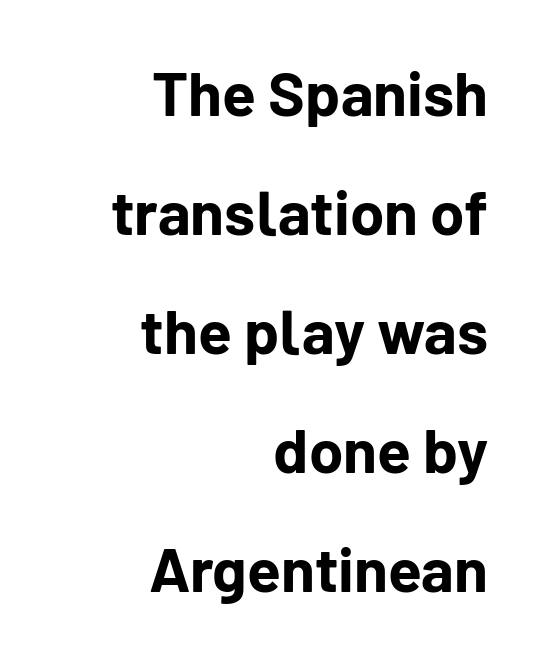
{"serif": "no", "italic": "no", "bold": "yes", "weight": "bold", "width": "normal", "stroke_contrast": "low", "x_height": "medium", "monospaced": "no", "underline": "no", "align": "right", "line_spacing": "loose", "line_spacing_ratio": 1.92, "letter_spacing": "normal", "letter_spacing_em": 0.0, "glyph_px": 62}
